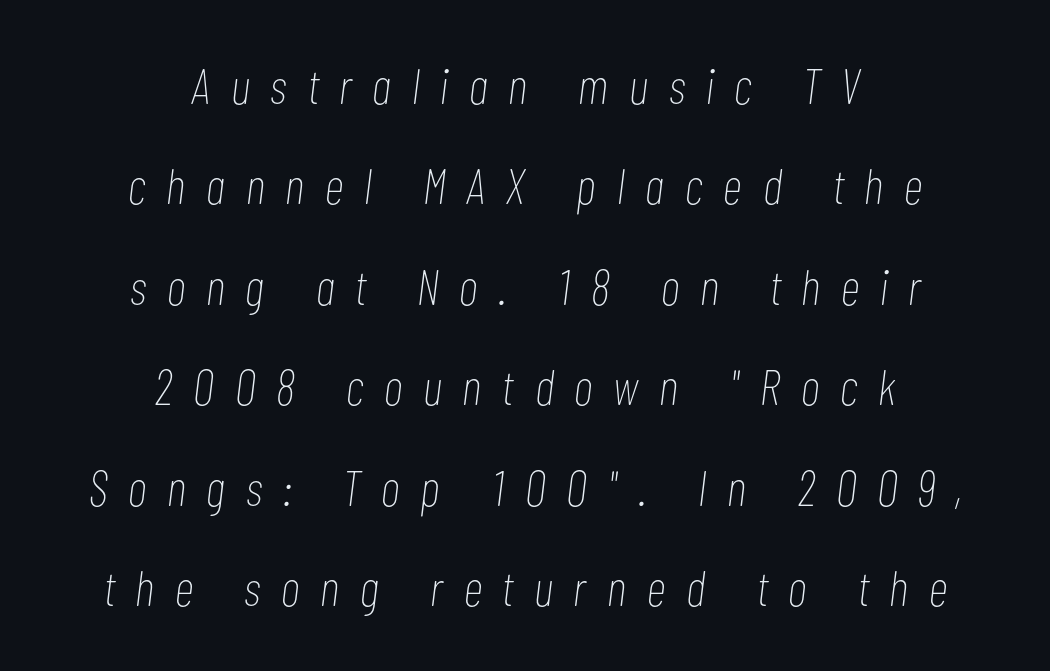
Q: Is the text bold? A: No.
Q: Is the text italic (slanted)? A: Yes, it leans right by about 7 degrees.
Q: Is the text underlined? A: No.
Q: How is the paragraph aligned? A: Centered.
Q: Is the spacing between letters normal or unusually wide? A: Unusually wide.
Q: Is the spacing between lines tight, normal or loose? A: Loose.
Q: Width (condensed, normal, or wide)? A: Condensed.
Q: Stroke contrast? A: Low.
Q: x-height? A: Medium.
Q: Monospaced? A: No.
